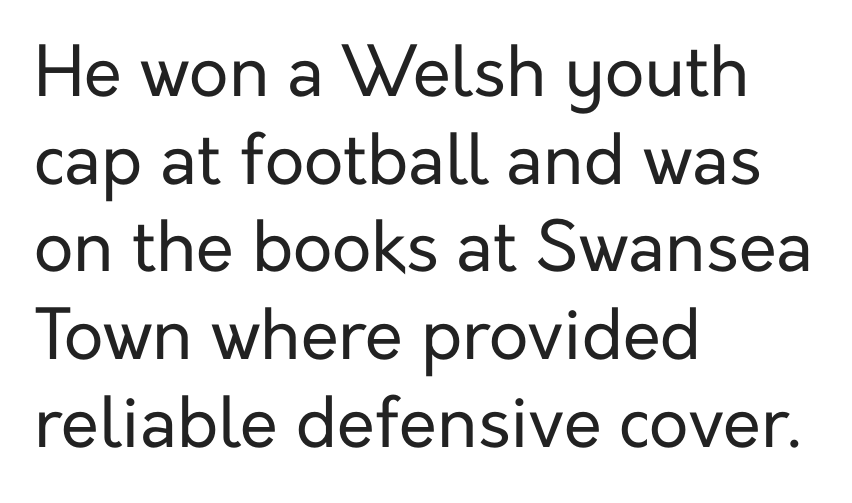
A typesetter would call this leading conventional body-copy spacing. Horizontal alignment here is leftward, the default for most running prose. The zone under the glyphs is completely vacant. The gaps between neighbouring characters are ordinary and unremarkable. Caption: face not bold, strokes unweighted.
